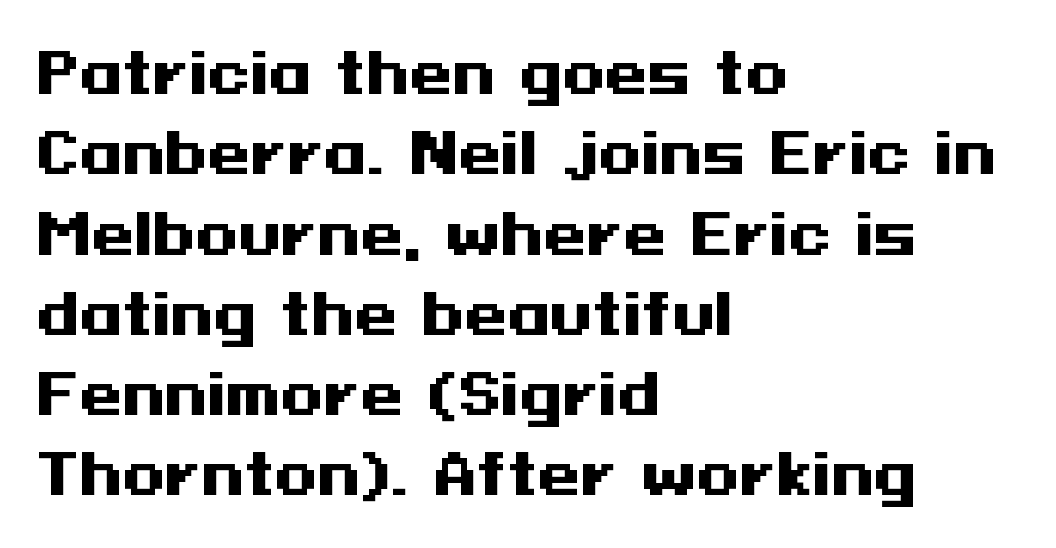
Notice how the stems are strictly vertical — no italics here. Which margin do the lines hug? The left one — the right edge is uneven. The font family rendered here belongs to the sans-serif group. Chunky letters — that's bold for sure. The letters sit at their default tracking, neither squeezed nor spread. This sample keeps an unexceptional amount of space between lines.
